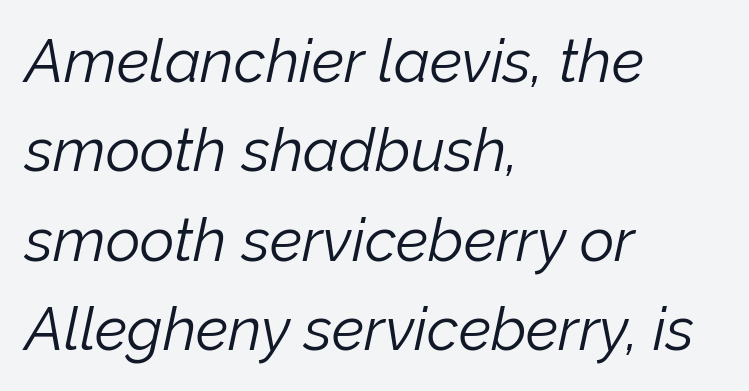
There is no visible air inserted between adjacent glyphs. Is there much room between lines? A standard amount, neither cramped nor airy. This rendering uses left alignment, leaving the right contour irregular. Observe the lean: these are italic letterforms. The baseline area is clear. These glyphs show unthickened strokes, regular width or finer.
